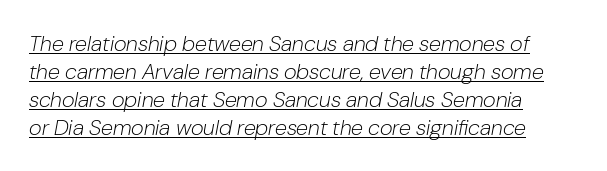
Q: Is the text bold? A: No.
Q: Is the text italic (slanted)? A: Yes, it leans right by about 10 degrees.
Q: Is the text underlined? A: Yes.
Q: How is the paragraph aligned? A: Left-aligned.
Q: Is the spacing between letters normal or unusually wide? A: Normal.
Q: Is the spacing between lines tight, normal or loose? A: Normal.
